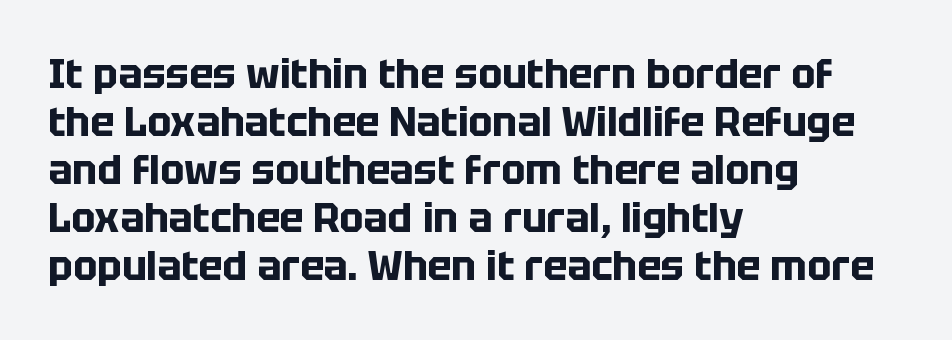
Its strokes are broad and dark, the hallmark of bold type. Vertical strokes here are truly vertical. Alignment: flush left. Students, note that the glyphs here touch the page at normal intervals.
